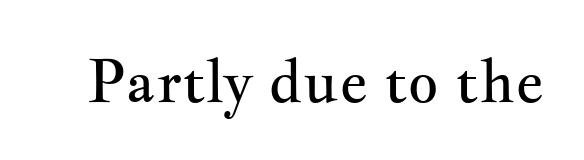
Check the space under the baseline: it is left empty. Unlike a clean sans, this face finishes its strokes with serifs. Spacing verdict: proportional, widths tailored to each character. The letterforms sit at book weight or below.
